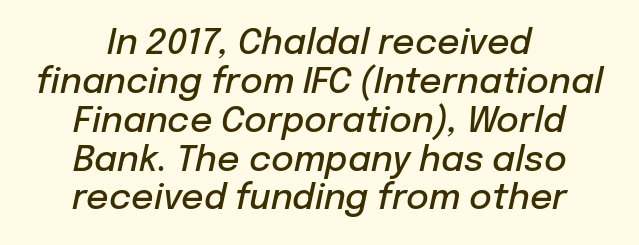
{"italic": "yes", "lean": "right", "slant_degrees": 12, "bold": "semi", "weight": "semibold", "width": "normal", "stroke_contrast": "low", "x_height": "medium", "monospaced": "no", "underline": "no", "align": "center", "line_spacing": "tight", "line_spacing_ratio": 1.11, "letter_spacing": "normal", "letter_spacing_em": 0.0, "glyph_px": 35}
